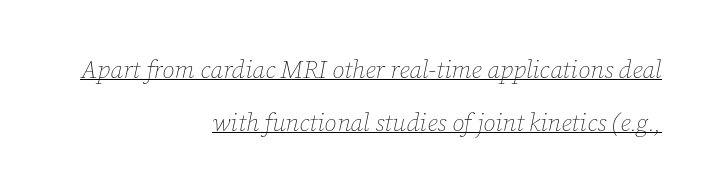
Q: Is the text bold? A: No.
Q: Is the text italic (slanted)? A: Yes, it leans right by about 12 degrees.
Q: Is the text underlined? A: Yes.
Q: How is the paragraph aligned? A: Right-aligned.
Q: Is the spacing between letters normal or unusually wide? A: Normal.
Q: Is the spacing between lines tight, normal or loose? A: Loose.
